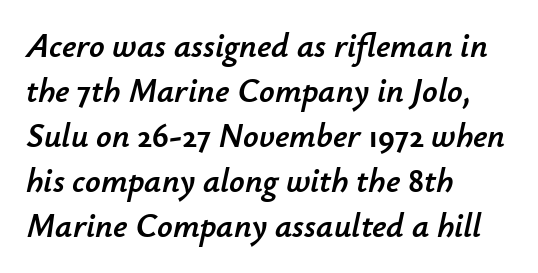
The image shows 34 px text type, italic (leaning right); set left-aligned, normal line spacing (1.32x), normal letter spacing, not underlined; low stroke contrast and a small x-height.
